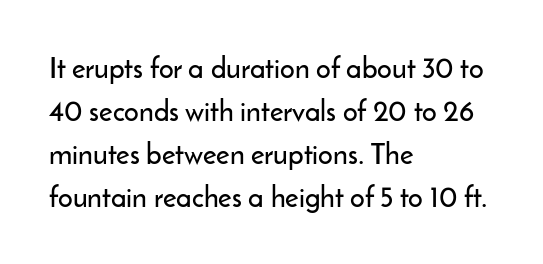
The axis of the letterforms is exactly vertical. Reading down the column, the eye jumps a familiar distance to each next line. The gaps between neighbouring characters are ordinary and unremarkable. You can tell from the bare stems that sans-serif type was used.
